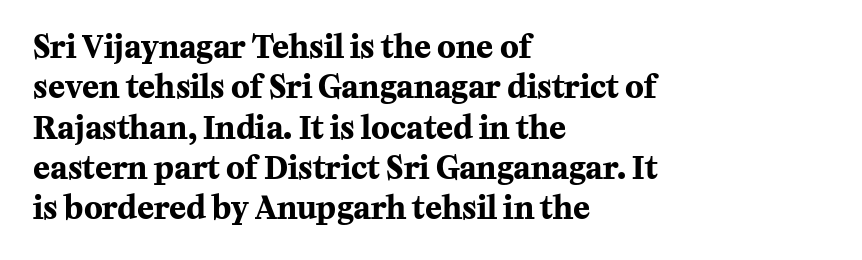
Here the glyphs are tracked normally, forming tight word shapes. The glyphs in this specimen are seriffed. Varying glyph widths throughout — classic text-font behaviour. Line beginnings align vertically; line endings do not. Anything drawn beneath the words? Only blank space. When letters stand straight like this, we call the style roman or upright.
